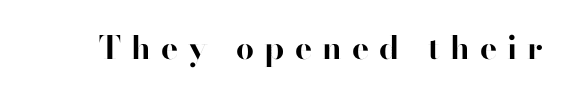
The image shows 32 px bold sans-serif type, upright; set unusually wide letter spacing (+0.32 em), not underlined; high stroke contrast and a small x-height.
